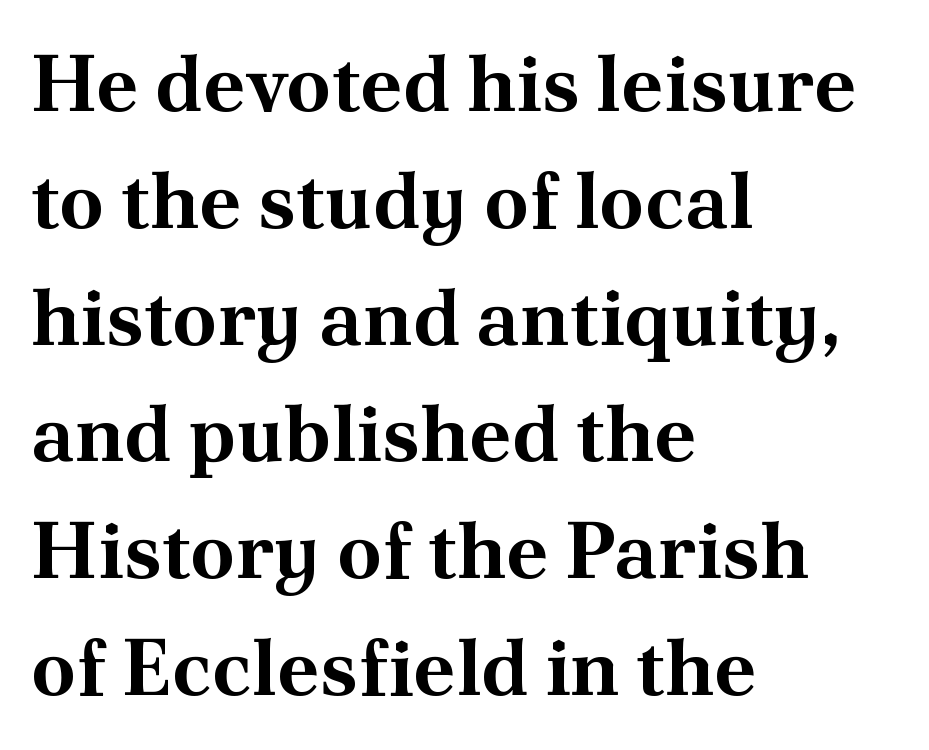
Q: Is the text bold? A: Yes.
Q: Is the text italic (slanted)? A: No, it is upright.
Q: Is the typeface a serif or a sans-serif typeface? A: Serif.
Q: Is the text underlined? A: No.
Q: How is the paragraph aligned? A: Left-aligned.
Q: Is the spacing between letters normal or unusually wide? A: Normal.
Q: Is the spacing between lines tight, normal or loose? A: Normal.
Q: Width (condensed, normal, or wide)? A: Normal.
Q: Stroke contrast? A: Medium.
Q: x-height? A: Small.
Q: Monospaced? A: No.
